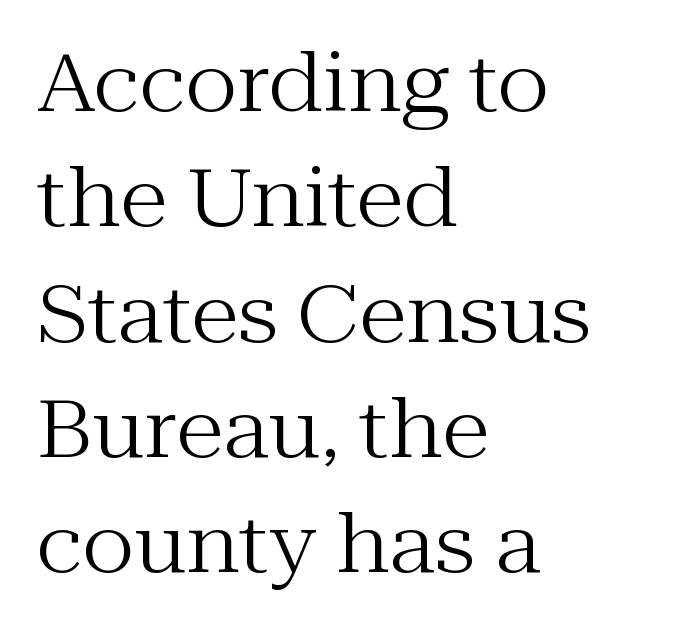
Q: Is the text bold? A: No.
Q: Is the text italic (slanted)? A: No, it is upright.
Q: Is the typeface a serif or a sans-serif typeface? A: Serif.
Q: Is the text underlined? A: No.
Q: How is the paragraph aligned? A: Left-aligned.
Q: Is the spacing between letters normal or unusually wide? A: Normal.
Q: Is the spacing between lines tight, normal or loose? A: Normal.
Q: Width (condensed, normal, or wide)? A: Normal.
Q: Stroke contrast? A: Medium.
Q: x-height? A: Medium.
Q: Monospaced? A: No.
